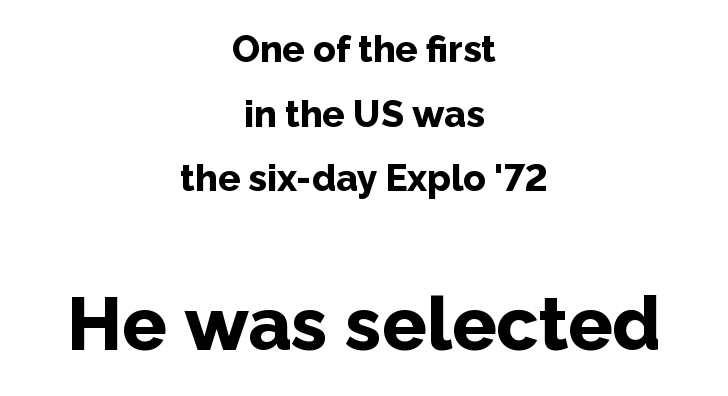
Q: Is the text bold? A: Yes.
Q: Is the text italic (slanted)? A: No, it is upright.
Q: Is the typeface a serif or a sans-serif typeface? A: Sans-serif.
Q: Is the text underlined? A: No.
Q: How is the paragraph aligned? A: Centered.
Q: Is the spacing between letters normal or unusually wide? A: Normal.
Q: Which block of text is set in a larger size, the first (top) or the second (bottom)? A: The second (bottom) one.
Q: Width (condensed, normal, or wide)? A: Normal.
Q: Stroke contrast? A: Low.
Q: x-height? A: Medium.
Q: Monospaced? A: No.
